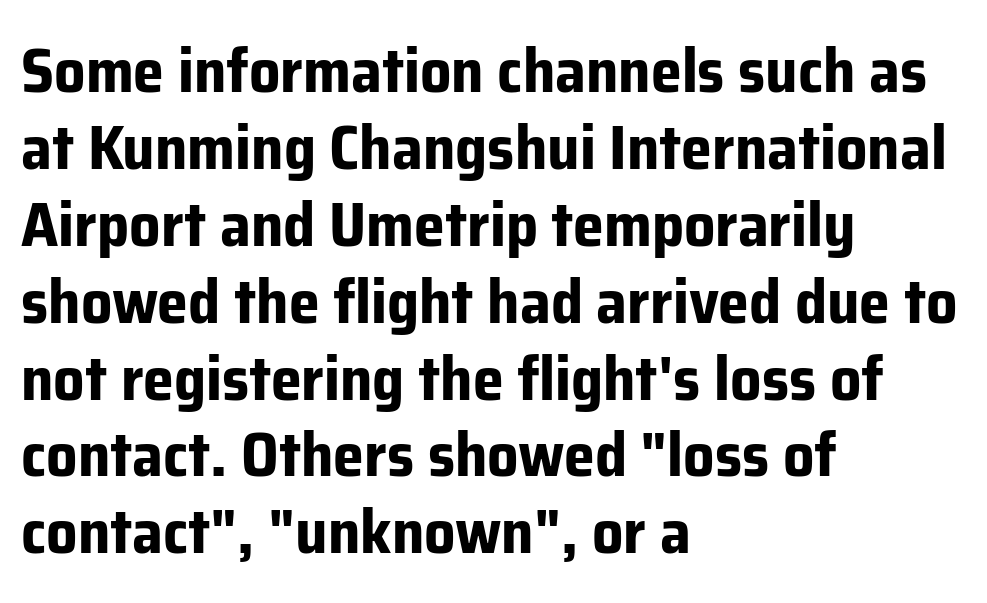
The image shows 62 px bold sans-serif type, upright; set left-aligned, line spacing 1.24x, normal letter spacing, not underlined; low stroke contrast and a medium x-height.
